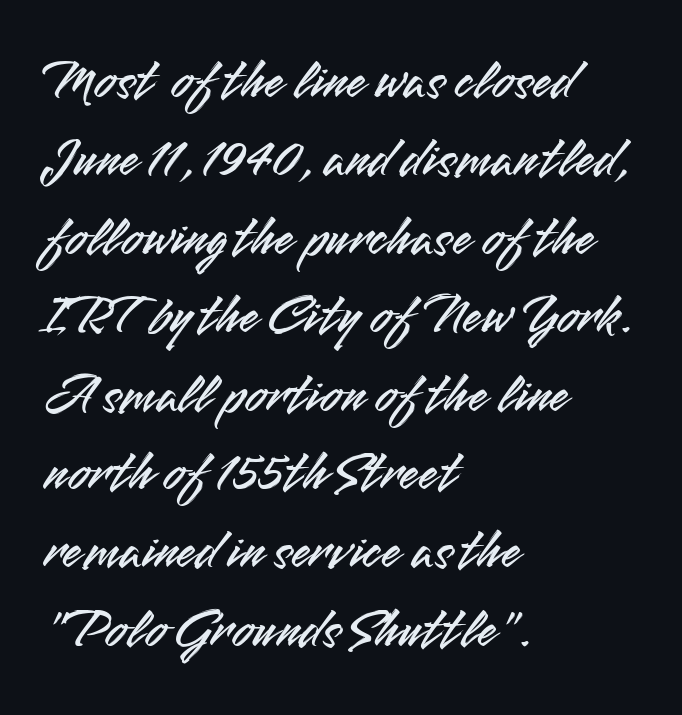
Inter-character spacing is left at the font's built-in metrics. No word sits above an underline. The ragged edge is on the right, which tells us the setting is flush left. Regarding serifs, this sample does without them.
